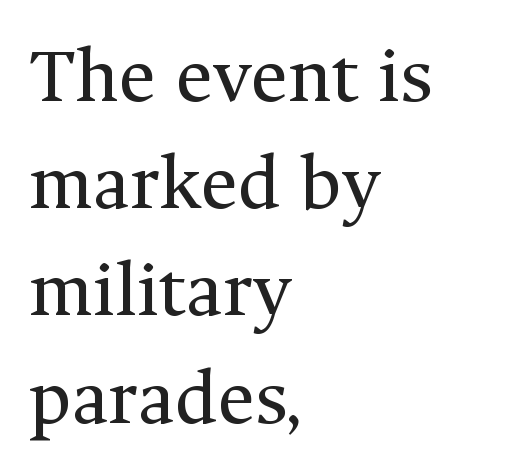
{"serif": "yes", "italic": "no", "bold": "no", "weight": "regular", "width": "normal", "stroke_contrast": "medium", "x_height": "medium", "monospaced": "no", "underline": "no", "align": "left", "line_spacing": "normal", "line_spacing_ratio": 1.34, "letter_spacing": "normal", "letter_spacing_em": 0.0, "glyph_px": 80}
